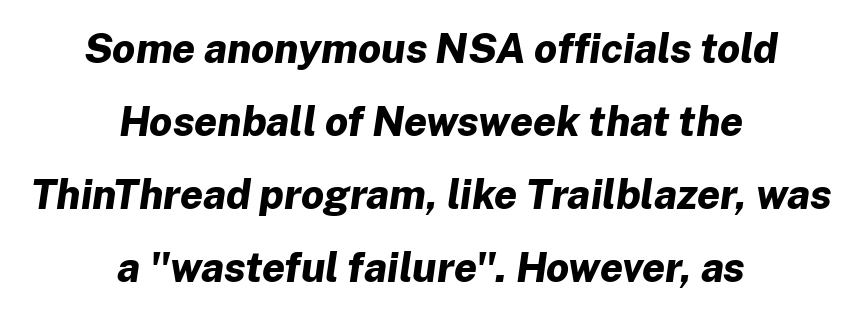
{"italic": "yes", "lean": "right", "slant_degrees": 8, "bold": "yes", "weight": "bold", "width": "normal", "stroke_contrast": "low", "x_height": "medium", "monospaced": "no", "underline": "no", "align": "center", "line_spacing_ratio": 1.78, "letter_spacing": "normal", "letter_spacing_em": 0.0, "glyph_px": 41}
